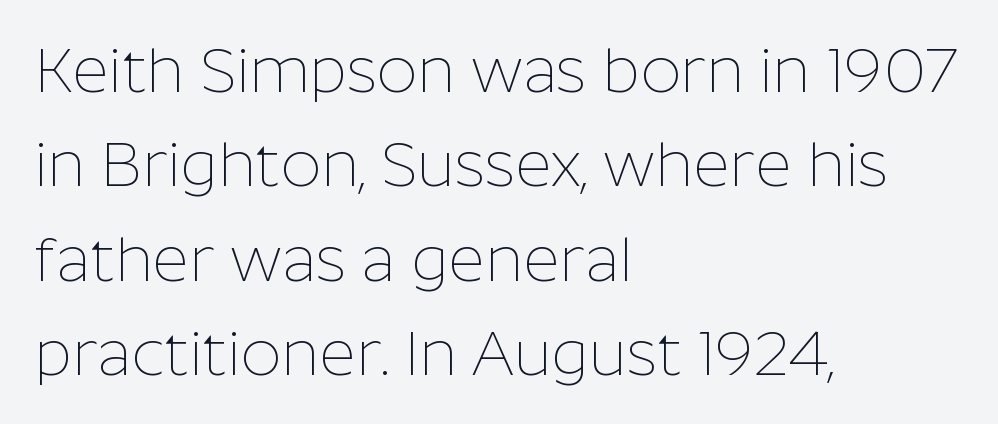
The image shows 63 px thin sans-serif type, upright; set left-aligned, normal line spacing (1.5x), normal letter spacing, not underlined; low stroke contrast and a medium x-height.
